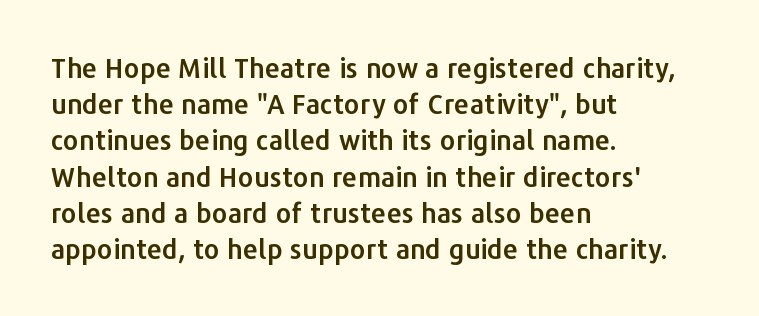
Q: Is the text italic (slanted)? A: No, it is upright.
Q: Is the text underlined? A: No.
Q: How is the paragraph aligned? A: Left-aligned.
Q: Is the spacing between letters normal or unusually wide? A: Normal.
Q: Is the spacing between lines tight, normal or loose? A: Normal.
